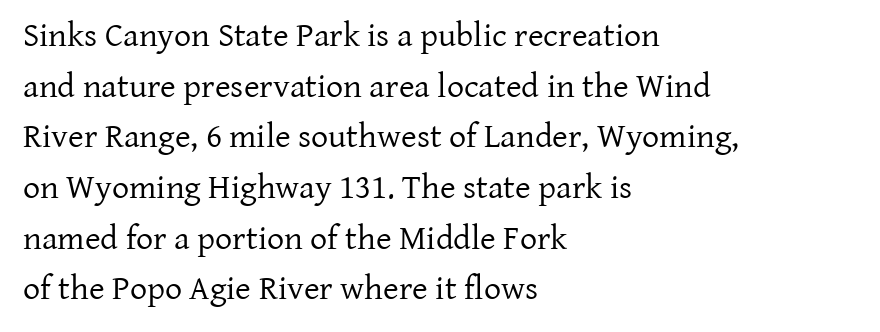
The typography opts for an upright posture over an oblique one. Character widths vary here, with narrow letters taking less room than wide ones. Typeset ragged right — the left edge is the straight one. Has an underline been added? It has not. The space between consecutive lines is moderate.
